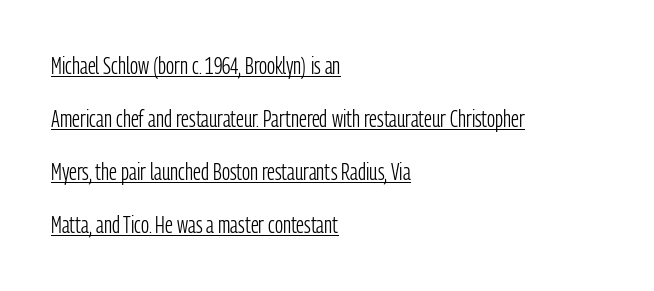
Q: Is the text bold? A: No.
Q: Is the text italic (slanted)? A: No, it is upright.
Q: Is the text underlined? A: Yes.
Q: How is the paragraph aligned? A: Left-aligned.
Q: Is the spacing between letters normal or unusually wide? A: Normal.
Q: Is the spacing between lines tight, normal or loose? A: Loose.
